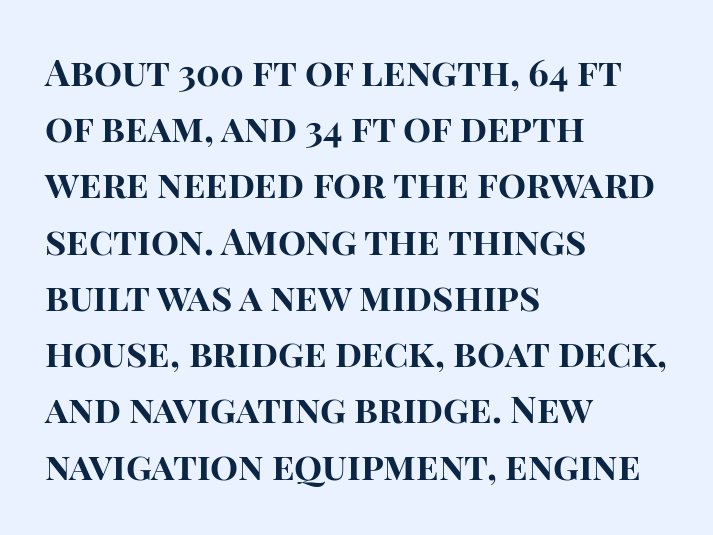
You'd pick this weight for a headline — it's a proper bold. You could not count columns in this text — the font is proportionally spaced. When letters stand straight like this, we call the style roman or upright. Does extra space separate the letters? No, they use regular spacing. The text was rendered using a sans face with plain stroke endings.
